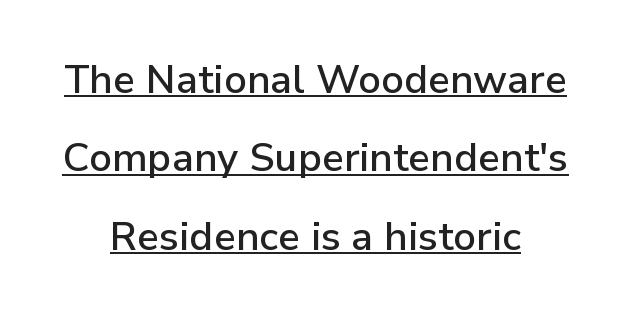
The image shows 40 px sans-serif type, upright; set centered, loose line spacing (1.96x), normal letter spacing, underlined; low stroke contrast and a medium x-height.
